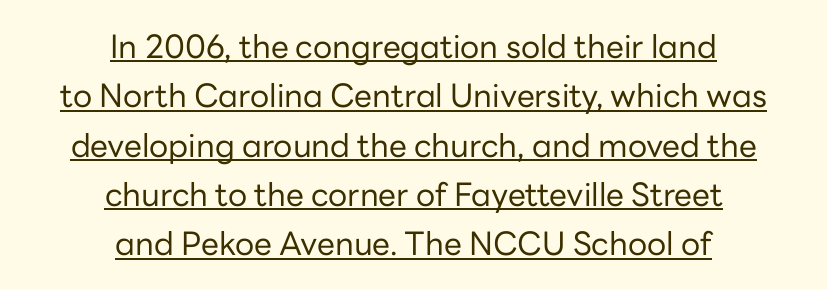
Decoration check: the copy is underlined. Do the letters lean? They stand straight. Summary of vertical rhythm: regular, with standard interline spacing. Look at the tracking — it's just the regular setting, nothing added. The cut favours lightness, reaching ordinary text weight at its darkest.
